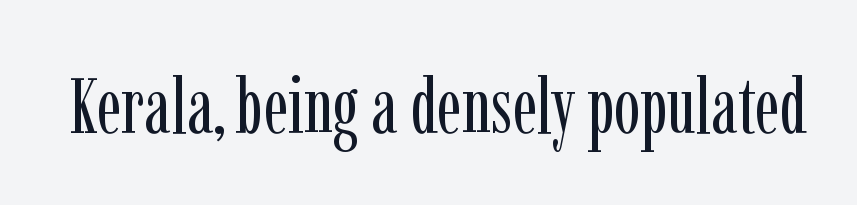
The image shows 78 px regular-weight, condensed serif type, upright; set normal letter spacing, not underlined; low stroke contrast and a medium x-height.
